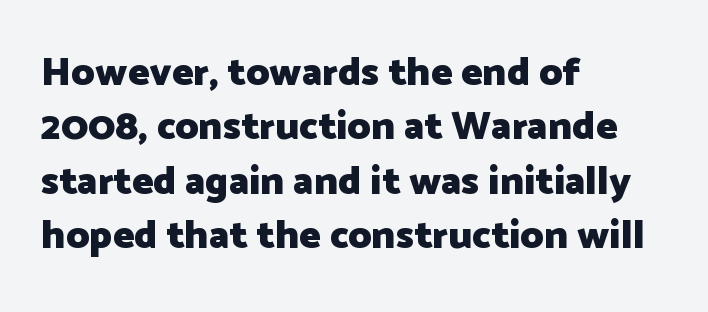
These lines are set flush left with a ragged right edge. I'd describe the lettering as bold — thick and assertive. The typeface chosen for these lines omits serifs. A typesetter would call this zero additional tracking. Vertically, the passage feels balanced, rows spaced as you'd expect. The strip under each line holds only bare page.
